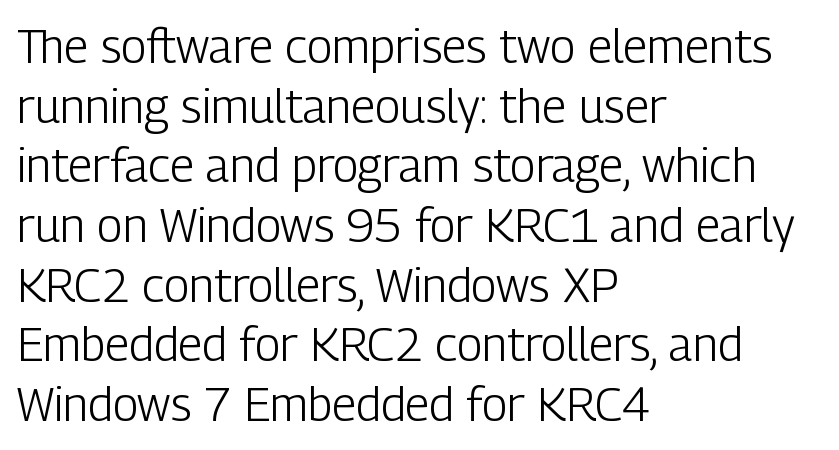
The image shows 47 px light, condensed sans-serif type, upright; set left-aligned, normal line spacing (1.27x), normal letter spacing, not underlined; low stroke contrast and a medium x-height.
